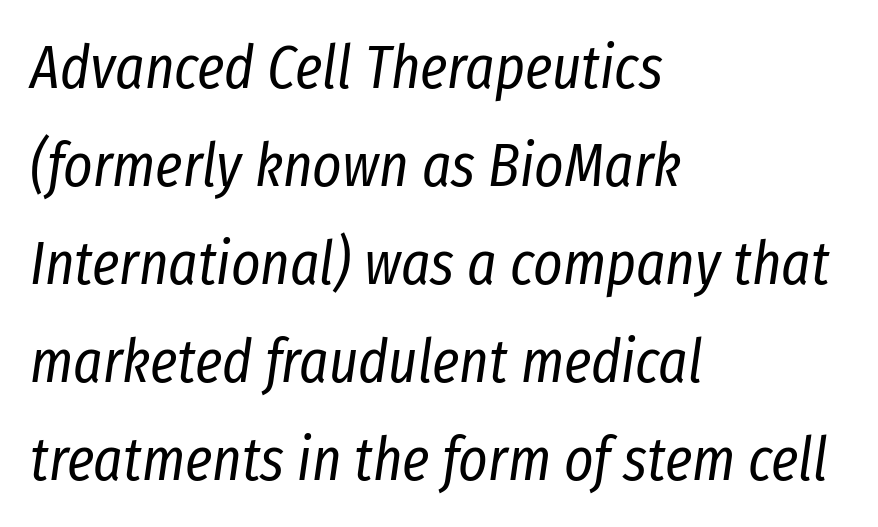
The image shows 62 px regular-weight, condensed type, italic (leaning right); set left-aligned, normal line spacing (1.58x), normal letter spacing, not underlined; low stroke contrast and a medium x-height.
